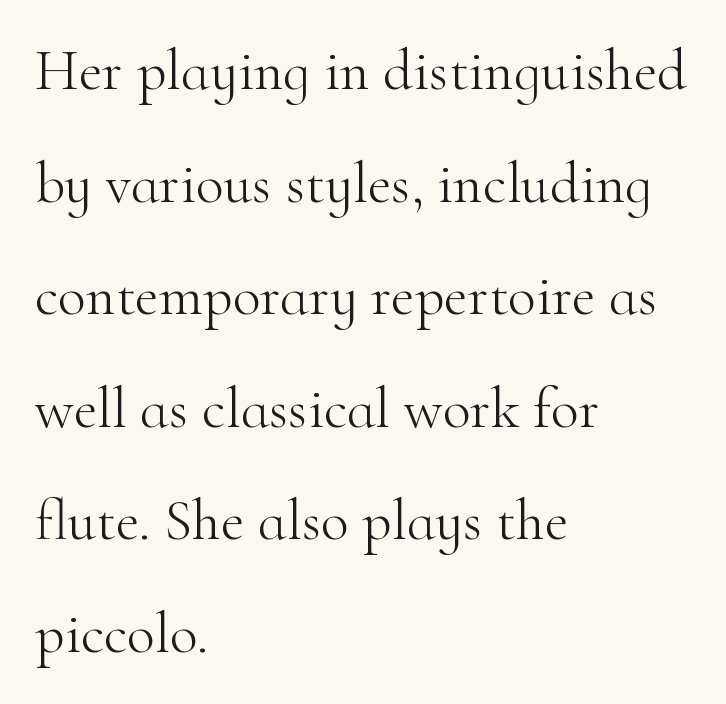
{"serif": "yes", "italic": "no", "bold": "no", "weight": "light", "width": "normal", "stroke_contrast": "high", "x_height": "small", "monospaced": "no", "underline": "no", "align": "left", "line_spacing": "loose", "line_spacing_ratio": 1.94, "letter_spacing": "normal", "letter_spacing_em": 0.0, "glyph_px": 58}
